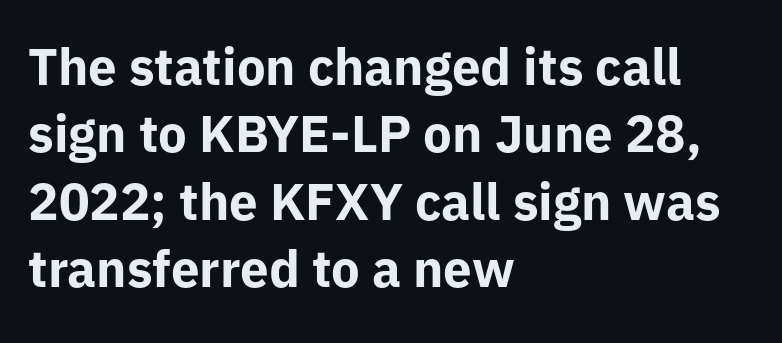
The image shows 51 px bold sans-serif type, upright; set left-aligned, normal line spacing (1.32x), normal letter spacing, not underlined; low stroke contrast and a medium x-height.
